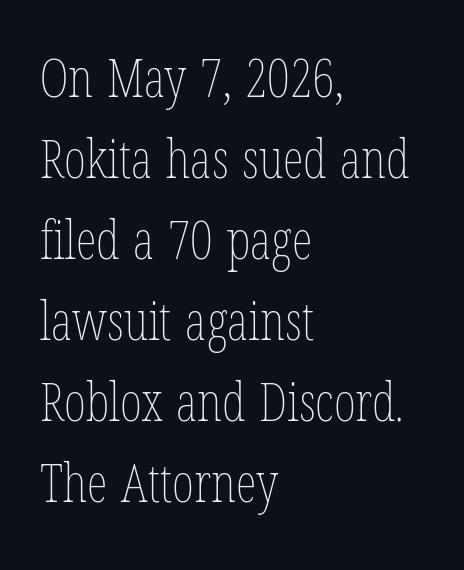
{"italic": "no", "bold": "no", "weight": "thin", "width": "condensed", "stroke_contrast": "low", "x_height": "medium", "monospaced": "no", "underline": "no", "align": "left", "line_spacing": "normal", "line_spacing_ratio": 1.53, "letter_spacing": "normal", "letter_spacing_em": 0.0, "glyph_px": 53}
